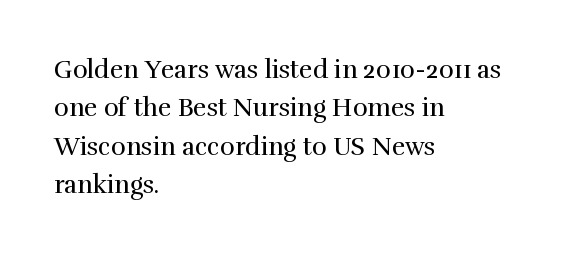
{"italic": "no", "bold": "no", "underline": "no", "align": "left", "line_spacing": "normal", "line_spacing_ratio": 1.54, "letter_spacing": "normal", "letter_spacing_em": 0.0, "glyph_px": 25}
